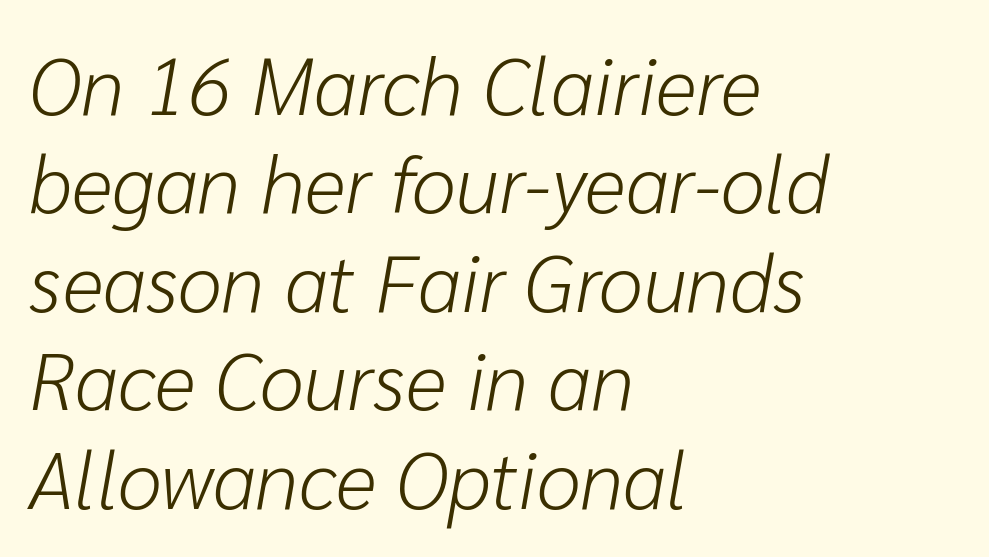
The specimen reads as italic at a glance. Varying glyph widths throughout — classic text-font behaviour. Standard letterfit; no display-style spreading of the glyphs. A classic flush-left, rag-right setting is used for this passage. This rendering features lettering with no underline.
